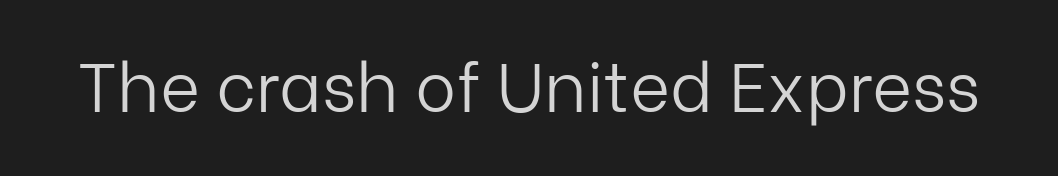
The image shows 69 px light sans-serif type, upright; set normal letter spacing, not underlined; low stroke contrast and a medium x-height.
